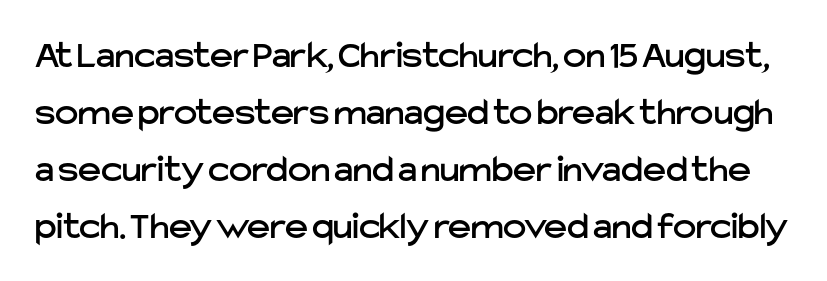
The image shows 39 px sans-serif type, upright; set normal line spacing (1.46x), normal letter spacing, not underlined; low stroke contrast and a medium x-height.
